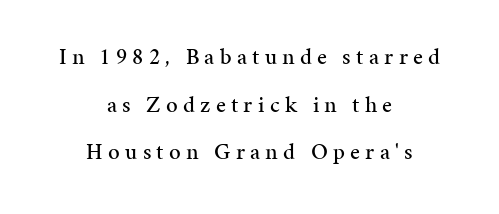
The image shows 23 px text type, upright; set centered, loose line spacing (2.07x), unusually wide letter spacing (+0.23 em), not underlined.
